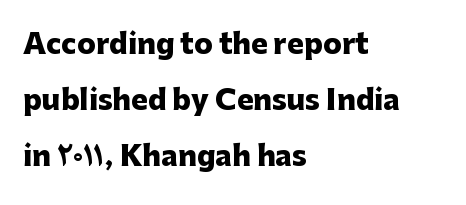
The image shows 28 px heavy sans-serif type, upright; set left-aligned, loose line spacing (2.0x), normal letter spacing, not underlined; low stroke contrast and a medium x-height.
